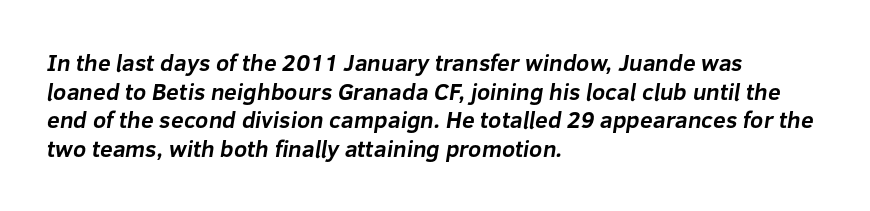
Q: Is the text bold? A: Yes.
Q: Is the text underlined? A: No.
Q: How is the paragraph aligned? A: Left-aligned.
Q: Is the spacing between letters normal or unusually wide? A: Normal.
Q: Is the spacing between lines tight, normal or loose? A: Normal.
